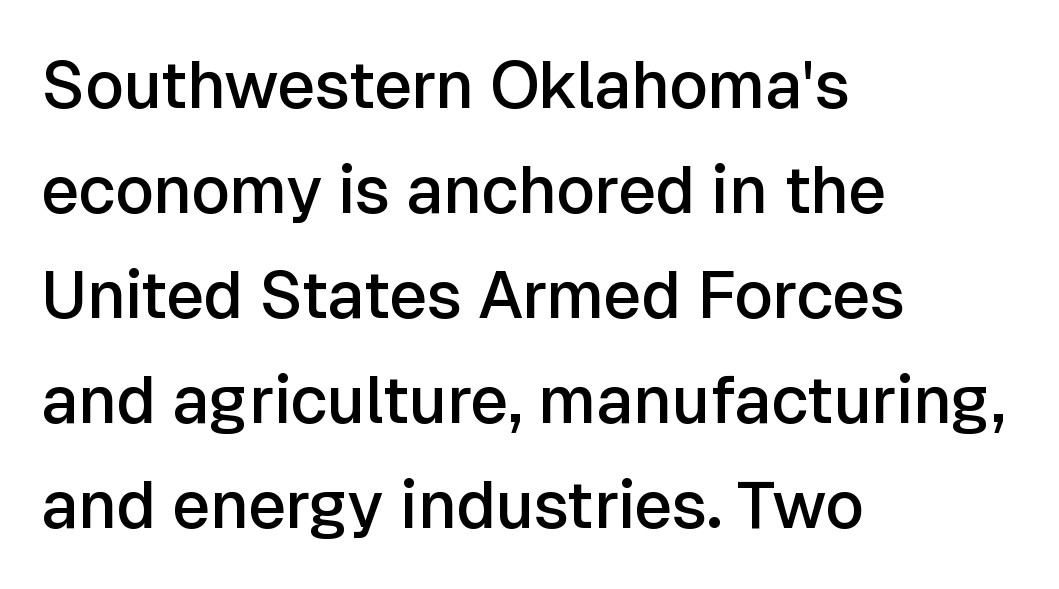
Q: Is the text bold? A: Semi-bold.
Q: Is the text italic (slanted)? A: No, it is upright.
Q: Is the typeface a serif or a sans-serif typeface? A: Sans-serif.
Q: Is the text underlined? A: No.
Q: How is the paragraph aligned? A: Left-aligned.
Q: Is the spacing between letters normal or unusually wide? A: Normal.
Q: Is the spacing between lines tight, normal or loose? A: Normal.
Q: Width (condensed, normal, or wide)? A: Normal.
Q: Stroke contrast? A: Low.
Q: x-height? A: Medium.
Q: Monospaced? A: No.
